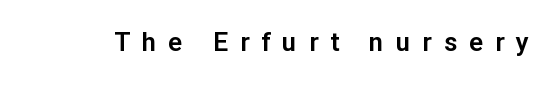
The image shows 26 px text type, upright; set unusually wide letter spacing (+0.46 em), not underlined.
